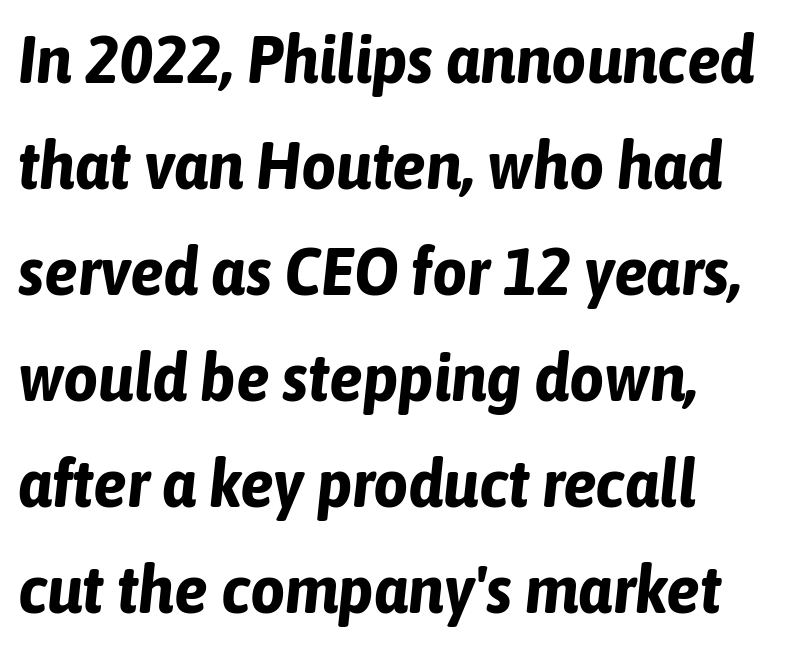
The image shows 68 px bold, condensed type, italic (leaning right); set normal line spacing (1.56x), normal letter spacing, not underlined; low stroke contrast and a medium x-height.
